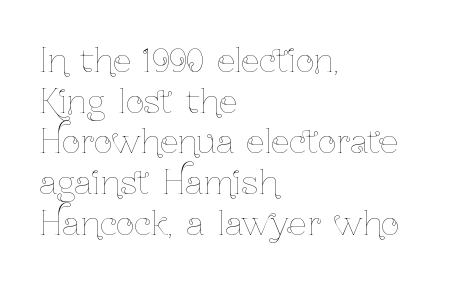
Q: Is the text bold? A: No.
Q: Is the text italic (slanted)? A: No, it is upright.
Q: Is the text underlined? A: No.
Q: How is the paragraph aligned? A: Left-aligned.
Q: Is the spacing between letters normal or unusually wide? A: Normal.
Q: Is the spacing between lines tight, normal or loose? A: Normal.
Q: Width (condensed, normal, or wide)? A: Condensed.
Q: Stroke contrast? A: Low.
Q: x-height? A: Medium.
Q: Monospaced? A: No.
